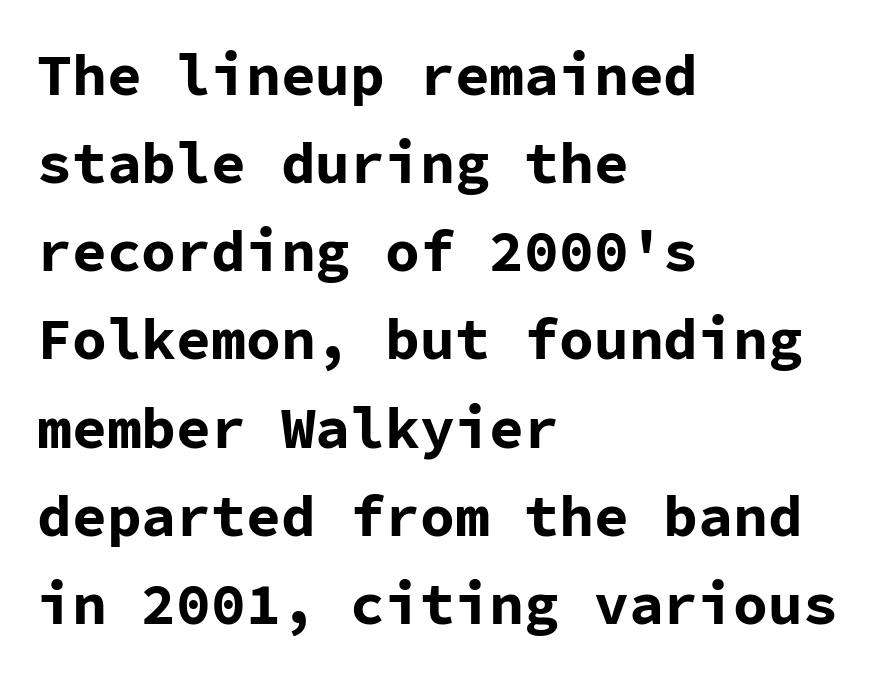
Q: Is the text bold? A: Yes.
Q: Is the text italic (slanted)? A: No, it is upright.
Q: Is the typeface a serif or a sans-serif typeface? A: Sans-serif.
Q: Is the text underlined? A: No.
Q: How is the paragraph aligned? A: Left-aligned.
Q: Is the spacing between letters normal or unusually wide? A: Normal.
Q: Is the spacing between lines tight, normal or loose? A: Normal.
Q: Width (condensed, normal, or wide)? A: Normal.
Q: Stroke contrast? A: Low.
Q: x-height? A: Medium.
Q: Monospaced? A: Yes.
